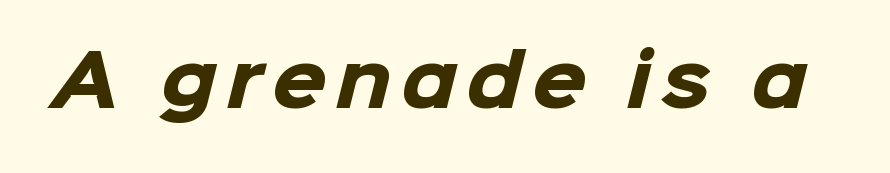
{"serif": "no", "bold": "yes", "weight": "heavy", "width": "normal", "stroke_contrast": "low", "x_height": "medium", "monospaced": "no", "underline": "no", "glyph_px": 70}
